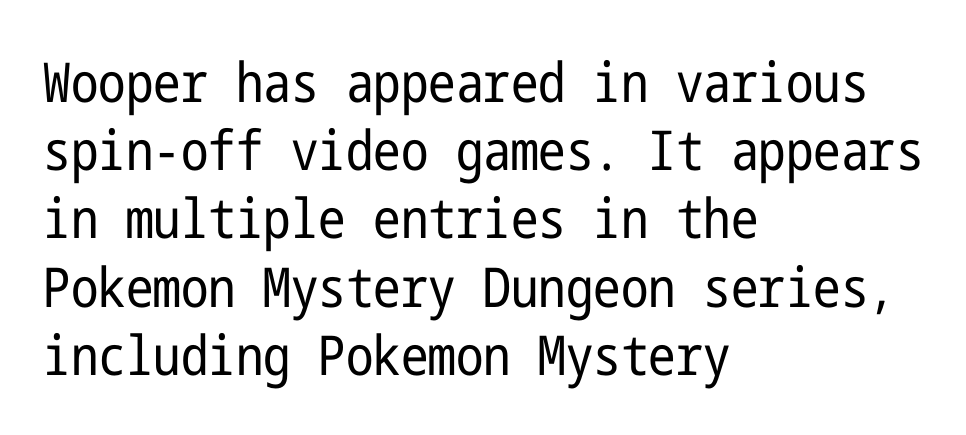
The image shows 55 px regular-weight, condensed sans-serif type, upright; set left-aligned, line spacing 1.24x, normal letter spacing, not underlined; low stroke contrast and a medium x-height.
